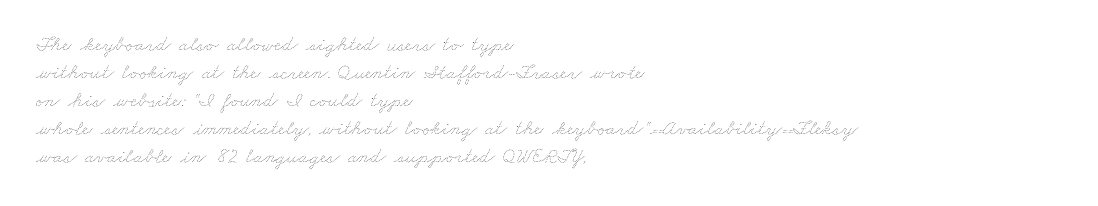
{"bold": "no", "underline": "no", "align": "left", "line_spacing": "normal", "line_spacing_ratio": 1.33, "letter_spacing": "normal", "letter_spacing_em": 0.0, "glyph_px": 21}
